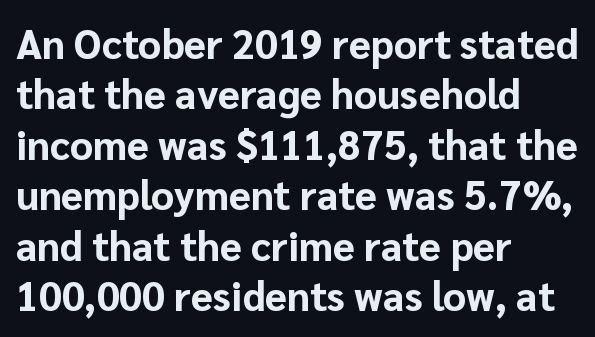
Q: Is the text bold? A: Yes.
Q: Is the text italic (slanted)? A: No, it is upright.
Q: Is the typeface a serif or a sans-serif typeface? A: Sans-serif.
Q: Is the text underlined? A: No.
Q: How is the paragraph aligned? A: Left-aligned.
Q: Is the spacing between letters normal or unusually wide? A: Normal.
Q: Is the spacing between lines tight, normal or loose? A: Normal.
Q: Width (condensed, normal, or wide)? A: Normal.
Q: Stroke contrast? A: Low.
Q: x-height? A: Medium.
Q: Monospaced? A: No.
